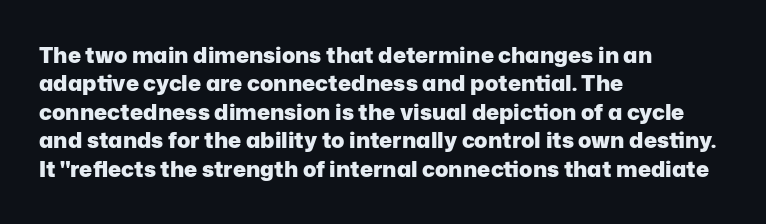
{"italic": "no", "bold": "yes", "underline": "no", "align": "left", "line_spacing": "normal", "line_spacing_ratio": 1.29, "letter_spacing": "normal", "letter_spacing_em": 0.0, "glyph_px": 22}
